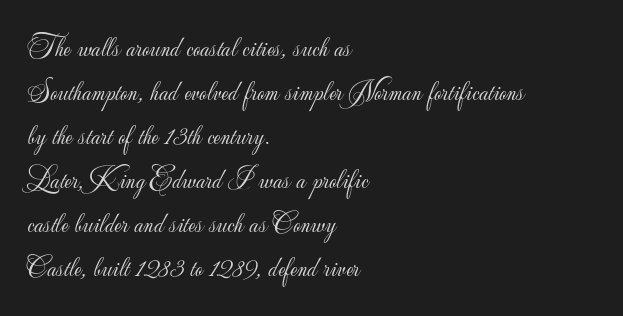
The letterforms sit at book weight or below. The vertical gap from one line to the next is medium. Serif or sans? Sans — the stroke terminals are bare.
